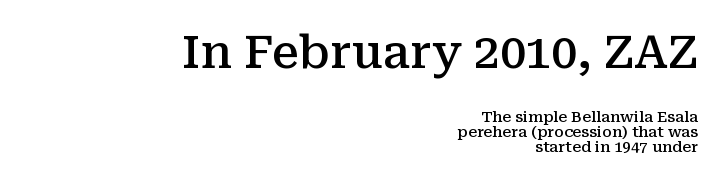
What kind of face is this? One with serifs. The lines are quadded right. Any mark beneath the type? The region is blank. If you measured baseline to baseline, you'd find a short distance. Nobody touched the tracking dial on this one. Here the first block reads like a headline and the second like body copy.
